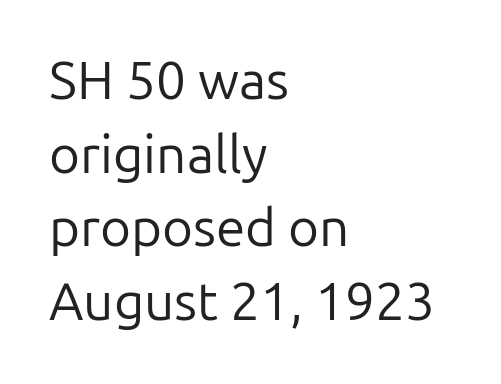
All the whitespace from short lines collects on the right. In terms of leading, this rendering sits right in the middle. Posture: straight, roman, zero tilt. Beneath every word, the page is bare. The typeface chosen for these lines omits serifs. The gaps between neighbouring characters are ordinary and unremarkable.
